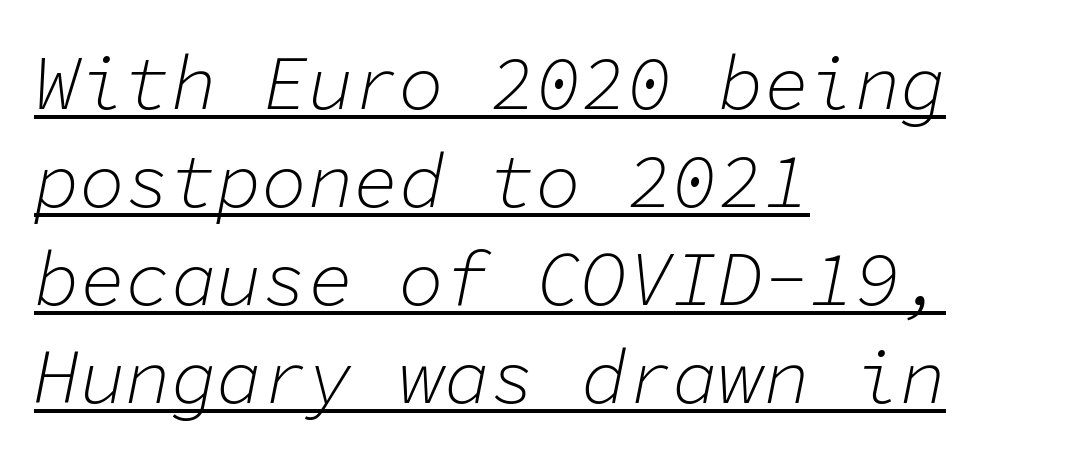
Q: Is the text bold? A: No.
Q: Is the text italic (slanted)? A: Yes, it leans right by about 11 degrees.
Q: Is the text underlined? A: Yes.
Q: How is the paragraph aligned? A: Left-aligned.
Q: Is the spacing between letters normal or unusually wide? A: Normal.
Q: Is the spacing between lines tight, normal or loose? A: Normal.
Q: Width (condensed, normal, or wide)? A: Normal.
Q: Stroke contrast? A: Low.
Q: x-height? A: Medium.
Q: Monospaced? A: Yes.
